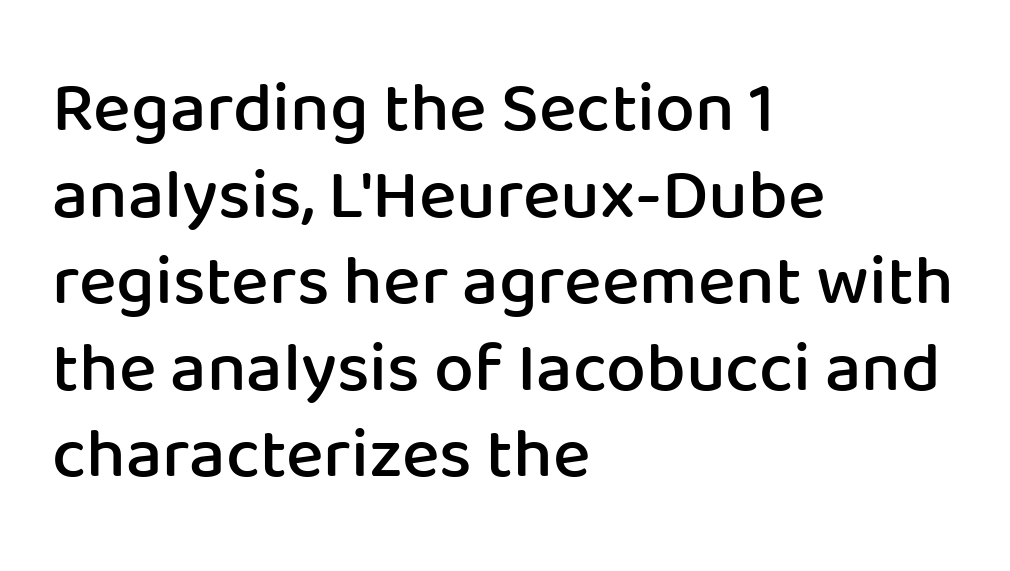
Q: Is the text bold? A: Semi-bold.
Q: Is the text italic (slanted)? A: No, it is upright.
Q: Is the typeface a serif or a sans-serif typeface? A: Sans-serif.
Q: Is the text underlined? A: No.
Q: How is the paragraph aligned? A: Left-aligned.
Q: Is the spacing between letters normal or unusually wide? A: Normal.
Q: Width (condensed, normal, or wide)? A: Normal.
Q: Stroke contrast? A: Low.
Q: x-height? A: Medium.
Q: Monospaced? A: No.
